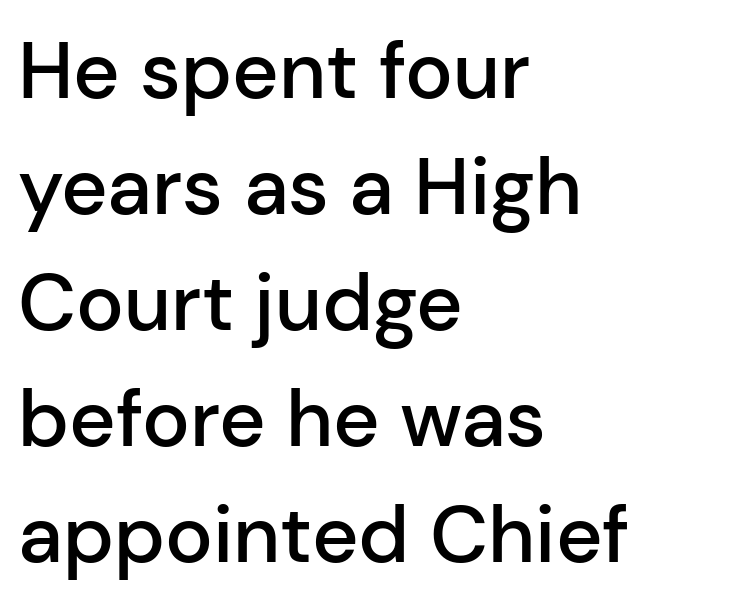
One-word summary of the alignment: left. Inter-character spacing is left at the font's built-in metrics. Does the lettering tilt? It doesn't — this is upright. Whoever set this chose a conventional vertical rhythm. Unmarked baselines from the first word to the last.
